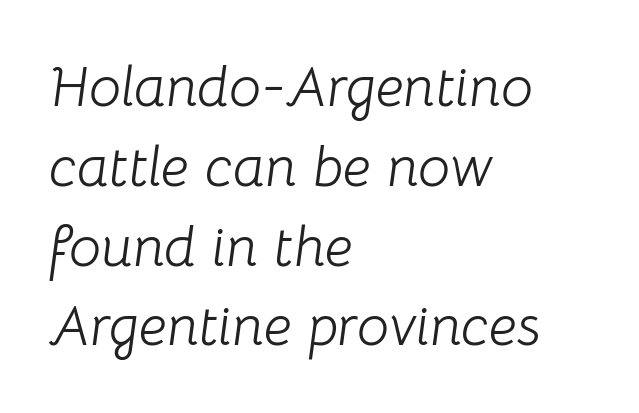
Q: Is the text bold? A: No.
Q: Is the text italic (slanted)? A: Yes, it leans right by about 8 degrees.
Q: Is the text underlined? A: No.
Q: How is the paragraph aligned? A: Left-aligned.
Q: Is the spacing between letters normal or unusually wide? A: Normal.
Q: Is the spacing between lines tight, normal or loose? A: Normal.
Q: Width (condensed, normal, or wide)? A: Normal.
Q: Stroke contrast? A: Low.
Q: x-height? A: Medium.
Q: Monospaced? A: No.
